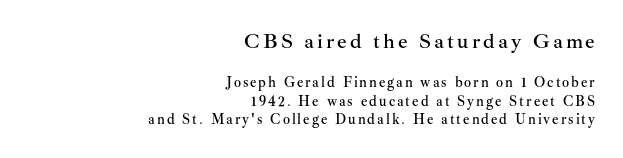
{"italic": "no", "underline": "no", "align": "right", "line_spacing": "normal", "line_spacing_ratio": 1.34, "larger_block": "first", "size_ratio": 1.5, "glyph_px": 21}
